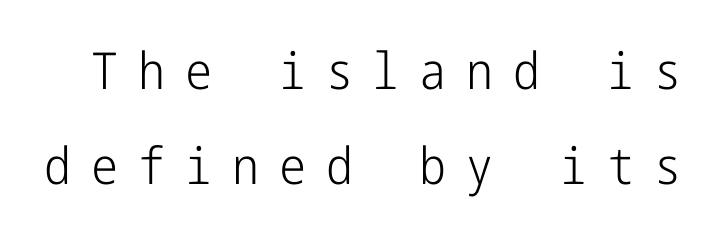
Rule under the text: the space is simply empty. A sans-serif font was chosen for this passage. Ordinary non-slanted type is in use. The gaps between neighbouring characters are conspicuously large. The weight tops out at a normal text grade.
